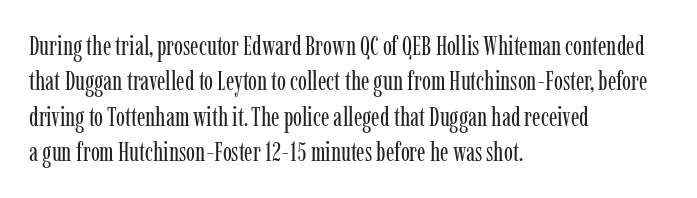
The image shows 27 px text type, upright; set left-aligned, normal line spacing (1.31x), normal letter spacing, not underlined.
